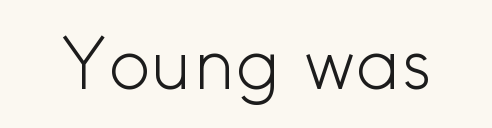
{"serif": "no", "italic": "no", "bold": "no", "weight": "light", "width": "normal", "x_height": "small", "monospaced": "no", "underline": "no", "letter_spacing": "normal", "letter_spacing_em": 0.0, "glyph_px": 71}
